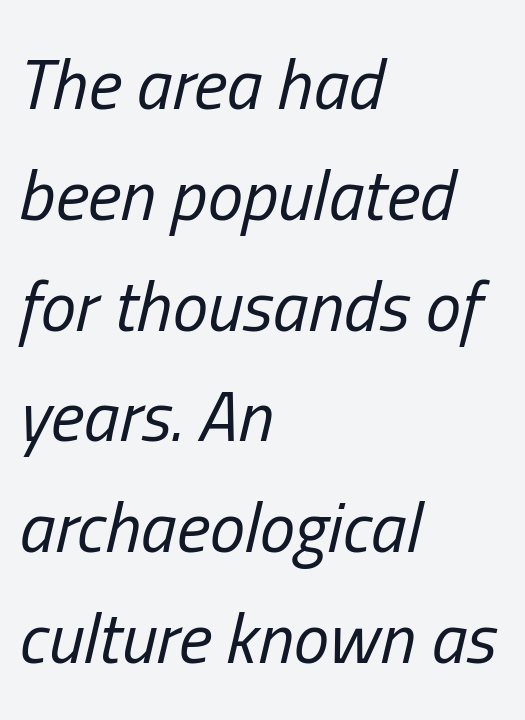
The image shows 71 px regular-weight, condensed type, italic (leaning right); set left-aligned, normal line spacing (1.56x), normal letter spacing, not underlined; low stroke contrast and a medium x-height.
